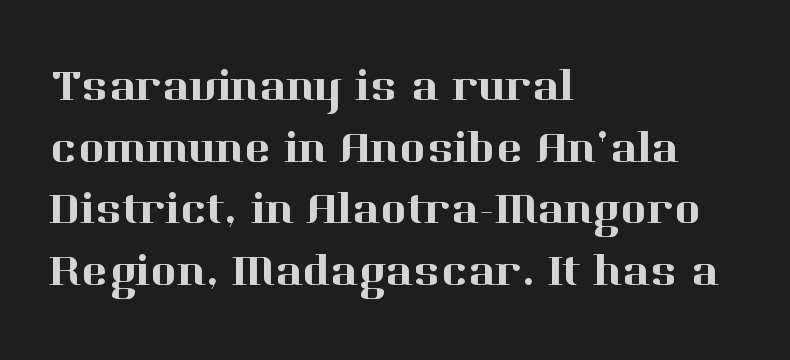
The image shows 45 px serif type, upright; set left-aligned, normal line spacing (1.37x), normal letter spacing, not underlined; high stroke contrast and a medium x-height.
